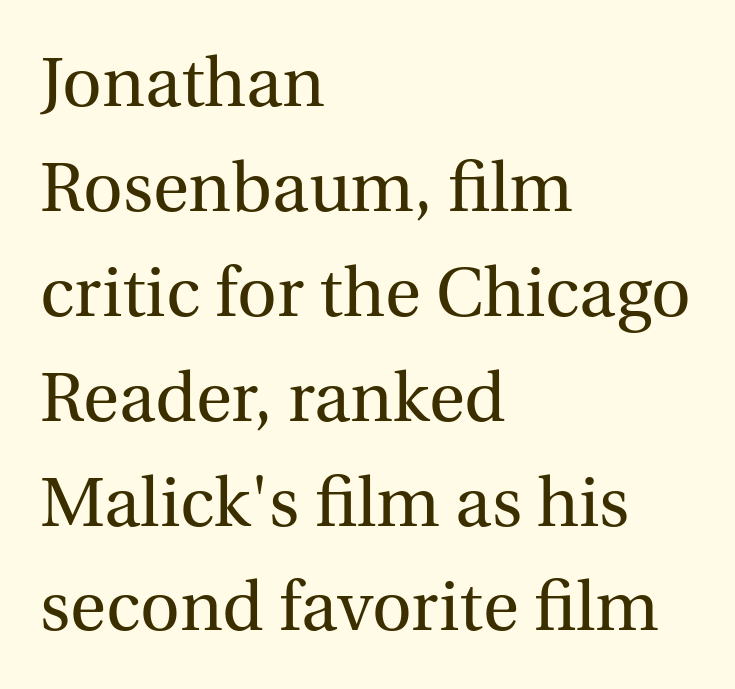
{"serif": "yes", "italic": "no", "bold": "no", "weight": "regular", "width": "normal", "x_height": "medium", "monospaced": "no", "underline": "no", "align": "left", "line_spacing": "normal", "line_spacing_ratio": 1.52, "letter_spacing": "normal", "letter_spacing_em": 0.0, "glyph_px": 69}
